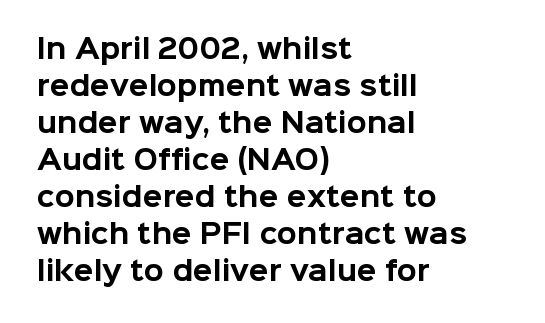
{"italic": "no", "bold": "yes", "underline": "no", "align": "left", "line_spacing": "normal", "line_spacing_ratio": 1.42, "letter_spacing": "normal", "letter_spacing_em": 0.0, "glyph_px": 26}
